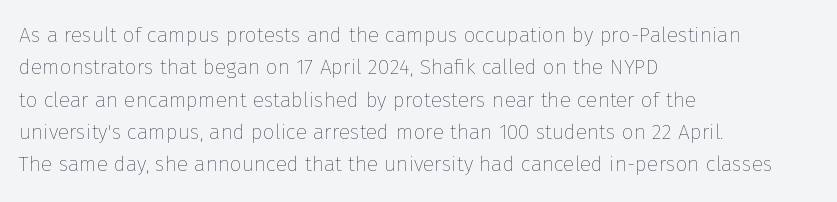
Words float on clear page, feet unadorned. Letters have the restrained weight of plain body copy at most. Horizontal alignment here is leftward, the default for most running prose. Whoever set this chose a conventional vertical rhythm. This sample uses an upright cut, with every glyph sitting square on the baseline.
